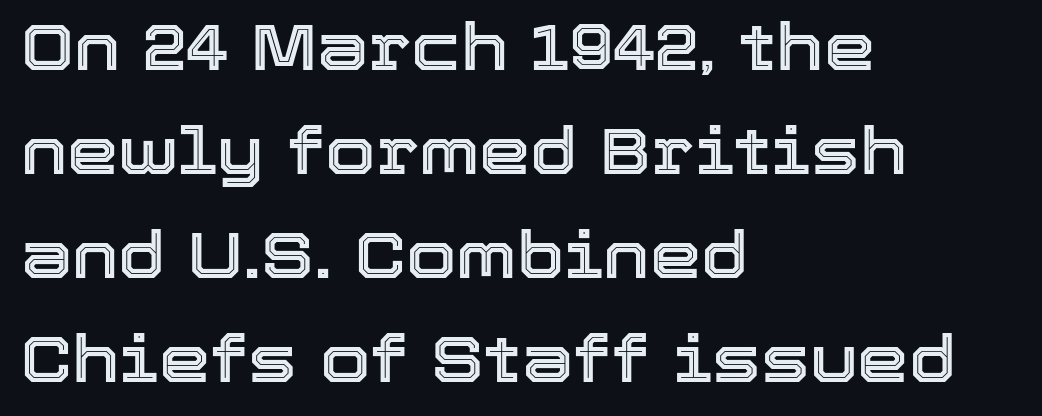
{"italic": "no", "width": "normal", "x_height": "medium", "monospaced": "no", "underline": "no", "align": "left", "line_spacing": "normal", "line_spacing_ratio": 1.6, "letter_spacing": "normal", "letter_spacing_em": 0.0, "glyph_px": 65}
